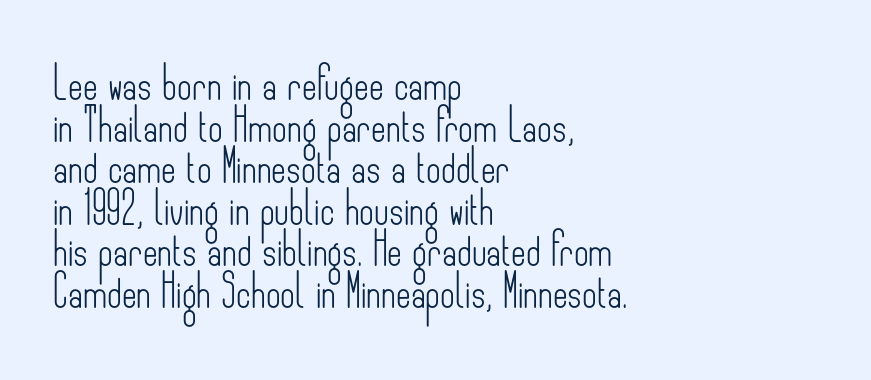
Q: Is the text bold? A: No.
Q: Is the text italic (slanted)? A: No, it is upright.
Q: Is the typeface a serif or a sans-serif typeface? A: Sans-serif.
Q: Is the text underlined? A: No.
Q: How is the paragraph aligned? A: Left-aligned.
Q: Is the spacing between letters normal or unusually wide? A: Normal.
Q: Is the spacing between lines tight, normal or loose? A: Normal.
Q: Width (condensed, normal, or wide)? A: Condensed.
Q: Stroke contrast? A: Low.
Q: x-height? A: Small.
Q: Monospaced? A: No.
